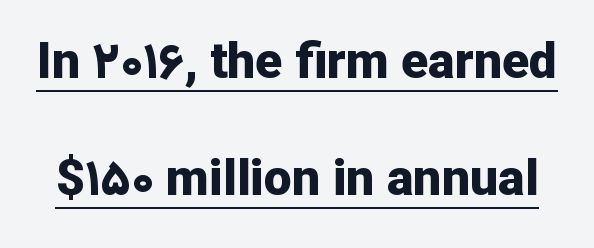
Q: Is the text bold? A: Yes.
Q: Is the text italic (slanted)? A: No, it is upright.
Q: Is the typeface a serif or a sans-serif typeface? A: Sans-serif.
Q: Is the text underlined? A: Yes.
Q: Is the spacing between letters normal or unusually wide? A: Normal.
Q: Is the spacing between lines tight, normal or loose? A: Loose.
Q: Width (condensed, normal, or wide)? A: Normal.
Q: Stroke contrast? A: Low.
Q: x-height? A: Medium.
Q: Monospaced? A: No.
